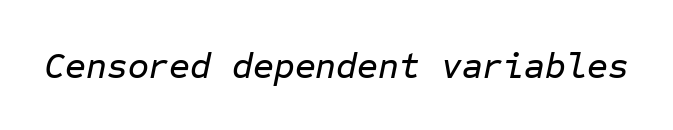
The image shows 36 px text type, italic (leaning right), monospaced; set normal letter spacing, not underlined; low stroke contrast and a medium x-height.
